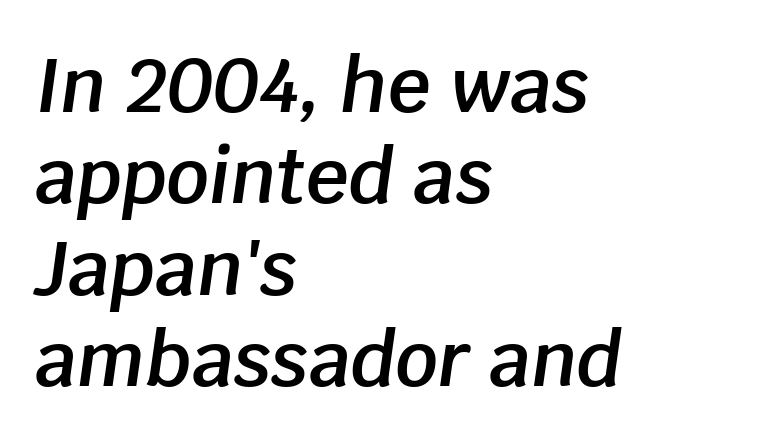
{"italic": "yes", "lean": "right", "slant_degrees": 8, "bold": "semi", "weight": "semibold", "width": "normal", "stroke_contrast": "low", "x_height": "large", "monospaced": "no", "underline": "no", "align": "left", "line_spacing_ratio": 1.22, "letter_spacing": "normal", "letter_spacing_em": 0.0, "glyph_px": 75}
